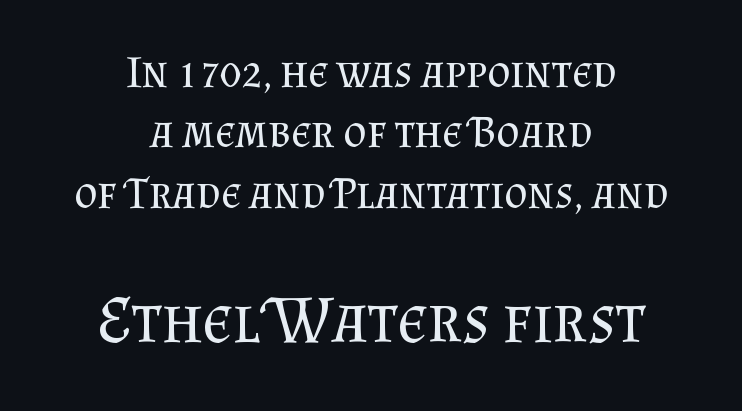
{"serif": "yes", "italic": "no", "bold": "no", "weight": "regular", "width": "normal", "stroke_contrast": "medium", "x_height": "small", "monospaced": "no", "underline": "no", "align": "center", "line_spacing": "normal", "line_spacing_ratio": 1.34, "letter_spacing": "normal", "letter_spacing_em": 0.0, "larger_block": "second", "size_ratio": 1.49, "glyph_px": 67}
